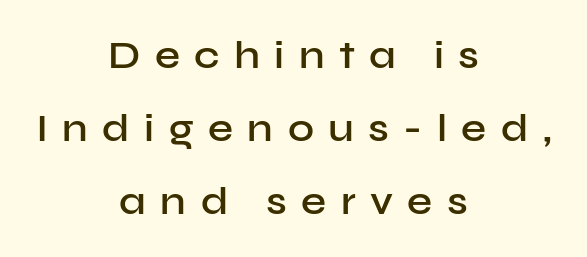
The image shows 40 px semibold sans-serif type, upright; set centered, line spacing 1.83x, unusually wide letter spacing (+0.36 em), not underlined; low stroke contrast and a medium x-height.
